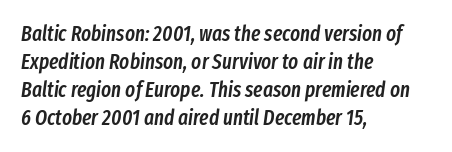
The image shows 21 px text type, italic (leaning right); set left-aligned, normal line spacing (1.33x), normal letter spacing, not underlined.
